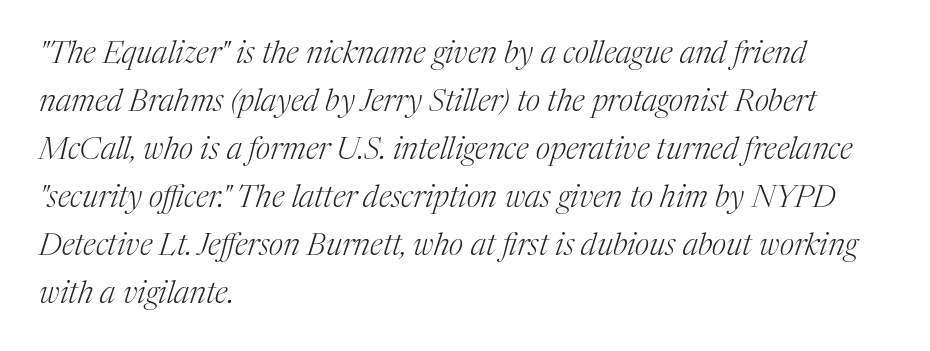
{"serif": "yes", "italic": "yes", "lean": "right", "slant_degrees": 17, "bold": "no", "weight": "light", "width": "normal", "stroke_contrast": "medium", "x_height": "medium", "monospaced": "no", "underline": "no", "align": "left", "line_spacing": "normal", "line_spacing_ratio": 1.55, "letter_spacing": "normal", "letter_spacing_em": 0.0, "glyph_px": 31}
